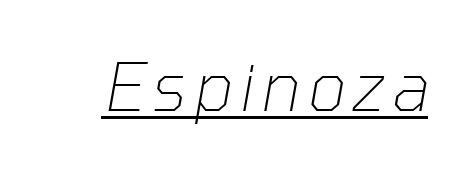
The image shows 67 px thin type, italic (leaning right); set underlined; low stroke contrast and a medium x-height.
